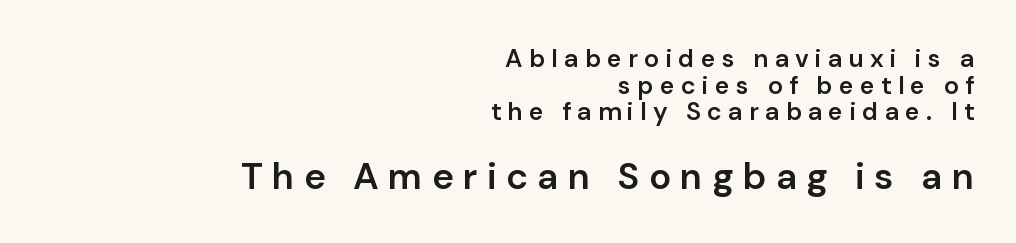
{"serif": "no", "italic": "no", "bold": "semi", "weight": "semibold", "width": "normal", "stroke_contrast": "low", "x_height": "medium", "monospaced": "no", "underline": "no", "align": "right", "line_spacing": "tight", "line_spacing_ratio": 1.07, "letter_spacing": "wide", "letter_spacing_em": 0.25, "larger_block": "second", "size_ratio": 1.48, "glyph_px": 37}
